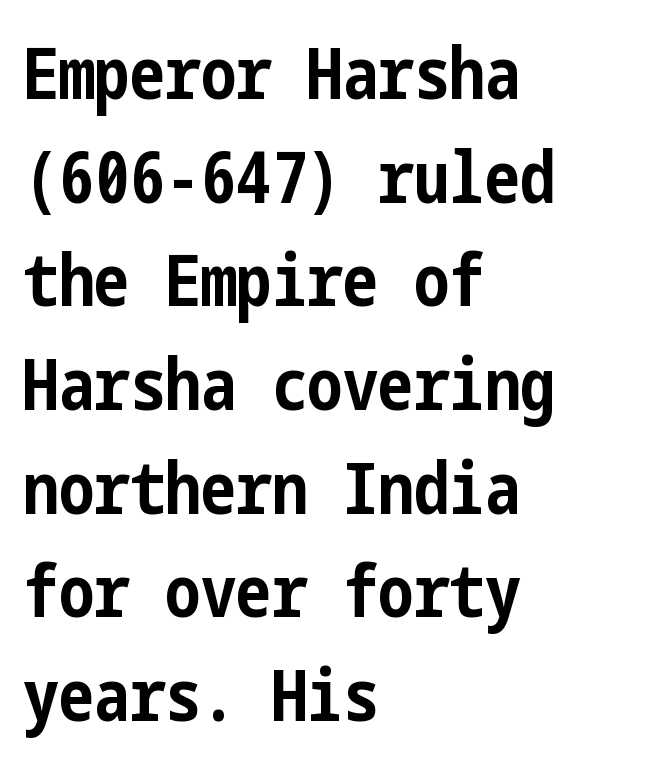
The image shows 71 px bold, condensed sans-serif type, upright; set left-aligned, normal line spacing (1.46x), normal letter spacing, not underlined; low stroke contrast and a medium x-height.
